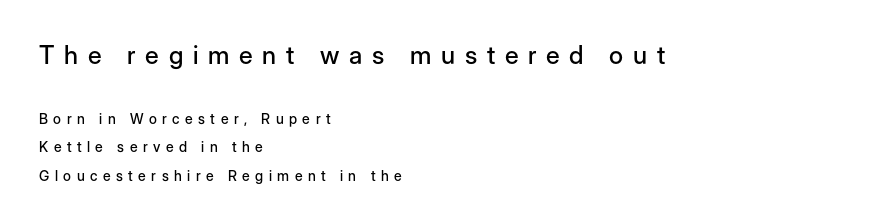
Posture: straight, roman, zero tilt. Letters rest on an invisible, unmarked baseline. If you measured baseline to baseline, you'd find a long distance. Bigger letters appear in the top chunk; the bottom chunk is reduced.
